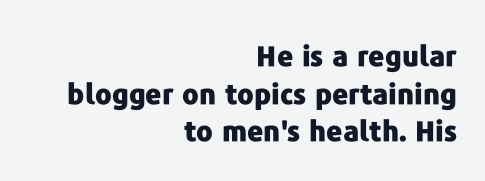
Q: Is the text bold? A: Yes.
Q: Is the text italic (slanted)? A: No, it is upright.
Q: Is the typeface a serif or a sans-serif typeface? A: Sans-serif.
Q: Is the text underlined? A: No.
Q: How is the paragraph aligned? A: Right-aligned.
Q: Is the spacing between letters normal or unusually wide? A: Normal.
Q: Is the spacing between lines tight, normal or loose? A: Normal.
Q: Width (condensed, normal, or wide)? A: Normal.
Q: Stroke contrast? A: Low.
Q: x-height? A: Medium.
Q: Monospaced? A: No.
